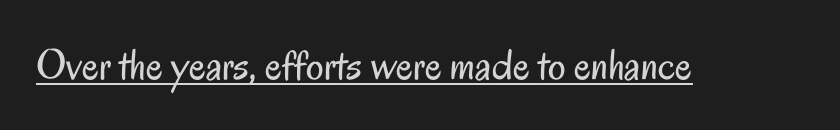
The image shows 44 px regular-weight, condensed sans-serif type, upright; set normal letter spacing, underlined; low stroke contrast and a small x-height.
